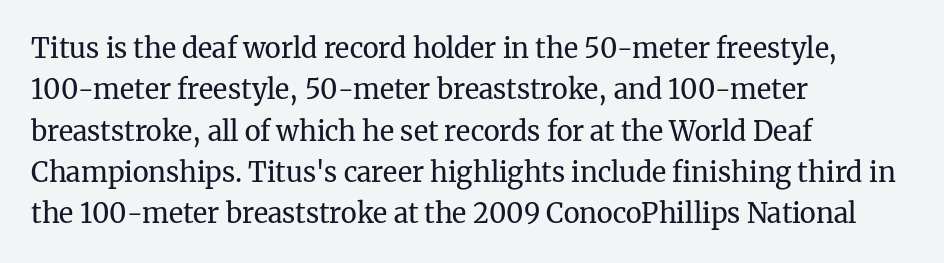
{"italic": "no", "bold": "no", "underline": "no", "align": "left", "line_spacing": "normal", "line_spacing_ratio": 1.53, "letter_spacing": "normal", "letter_spacing_em": 0.0, "glyph_px": 27}
